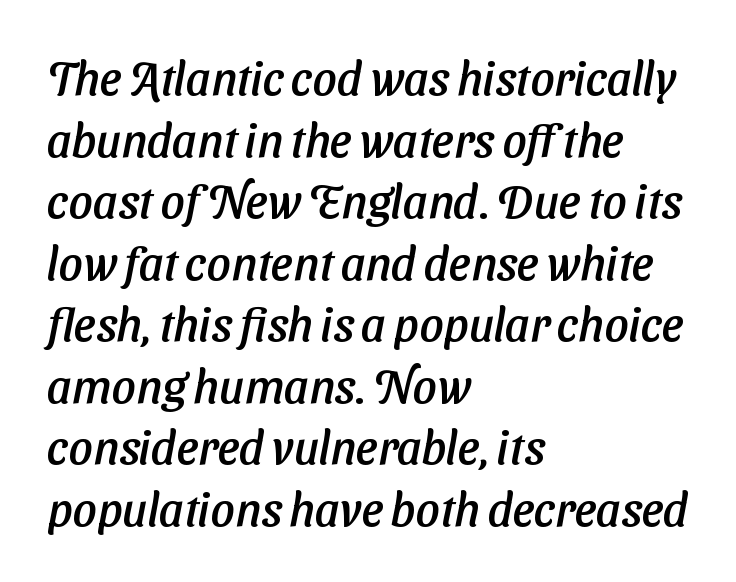
Q: Is the typeface a serif or a sans-serif typeface? A: Sans-serif.
Q: Is the text underlined? A: No.
Q: How is the paragraph aligned? A: Left-aligned.
Q: Is the spacing between letters normal or unusually wide? A: Normal.
Q: Is the spacing between lines tight, normal or loose? A: Normal.
Q: Width (condensed, normal, or wide)? A: Normal.
Q: Stroke contrast? A: Low.
Q: x-height? A: Medium.
Q: Monospaced? A: No.
